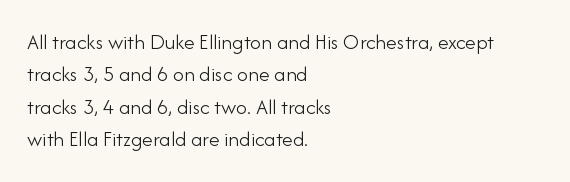
The image shows 22 px text type, upright; set left-aligned, normal line spacing (1.47x), normal letter spacing, not underlined.
